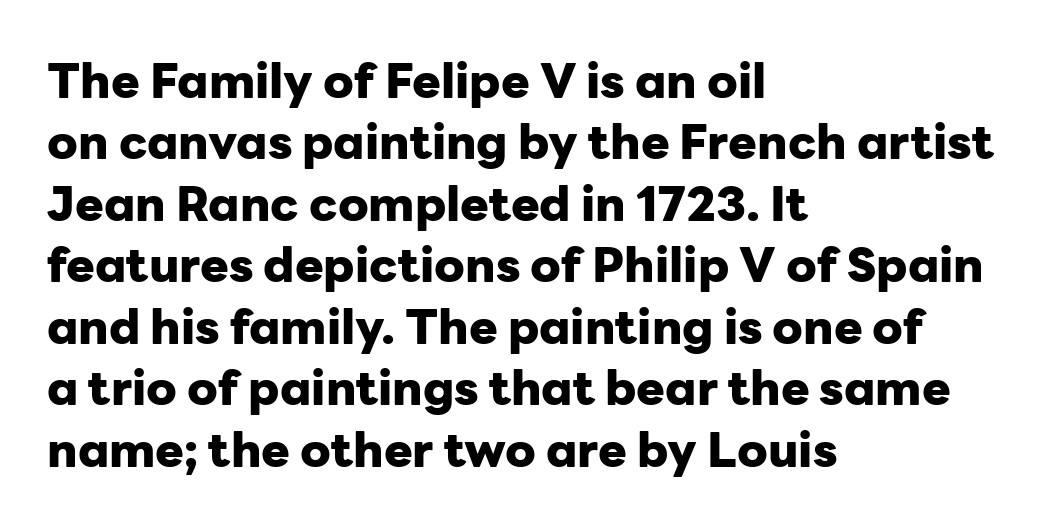
Q: Is the text bold? A: Yes.
Q: Is the text italic (slanted)? A: No, it is upright.
Q: Is the typeface a serif or a sans-serif typeface? A: Sans-serif.
Q: Is the text underlined? A: No.
Q: How is the paragraph aligned? A: Left-aligned.
Q: Is the spacing between letters normal or unusually wide? A: Normal.
Q: Is the spacing between lines tight, normal or loose? A: Normal.
Q: Width (condensed, normal, or wide)? A: Normal.
Q: Stroke contrast? A: Low.
Q: x-height? A: Medium.
Q: Monospaced? A: No.
